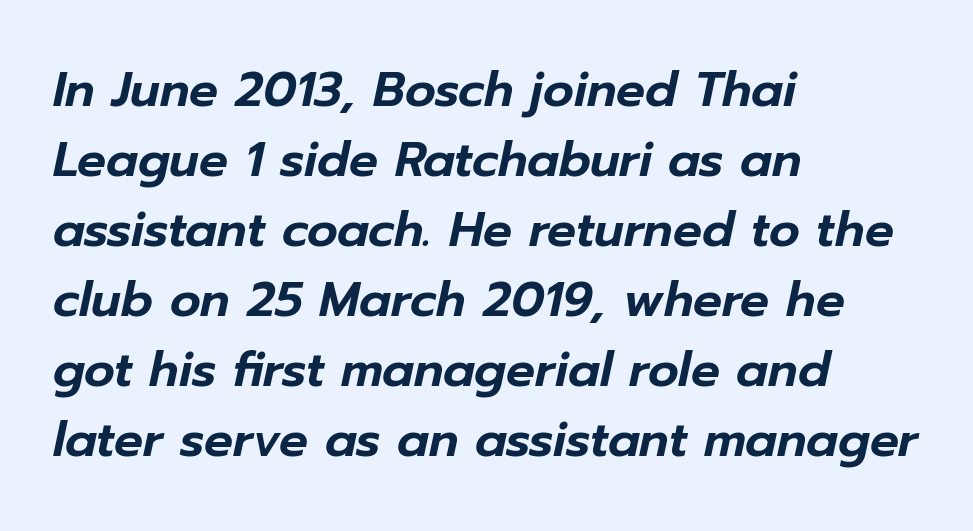
{"italic": "yes", "lean": "right", "slant_degrees": 12, "width": "normal", "stroke_contrast": "low", "x_height": "medium", "monospaced": "no", "underline": "no", "align": "left", "line_spacing": "normal", "line_spacing_ratio": 1.46, "letter_spacing": "normal", "letter_spacing_em": 0.0, "glyph_px": 48}
